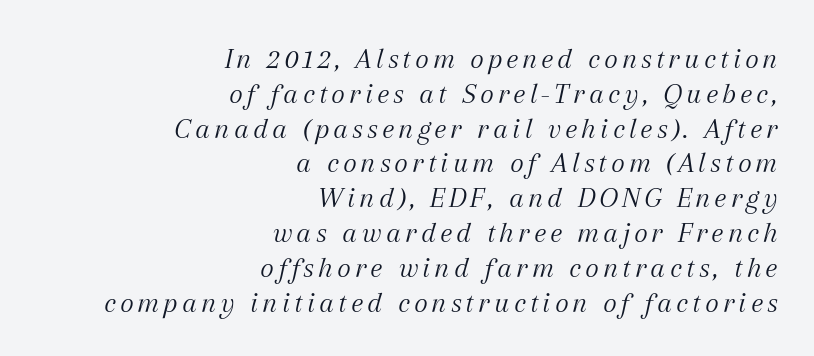
The cut favours lightness, reaching ordinary text weight at its darkest. Does the type have serifs? Yes, each stem ends in a small foot. Where is the straight margin? On the right. Quick note: underline off.
